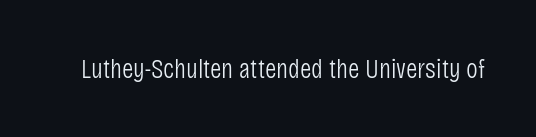
The image shows 28 px light, condensed sans-serif type, upright; set normal letter spacing, not underlined; low stroke contrast and a large x-height.
